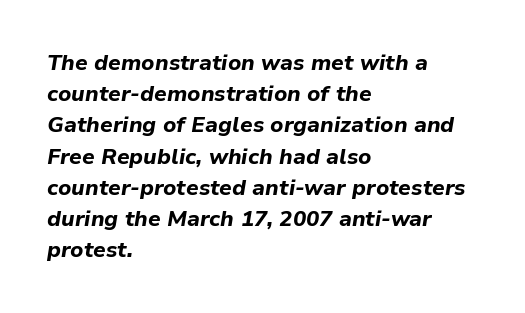
Q: Is the text bold? A: Yes.
Q: Is the text italic (slanted)? A: Yes, it leans right by about 9 degrees.
Q: Is the text underlined? A: No.
Q: How is the paragraph aligned? A: Left-aligned.
Q: Is the spacing between letters normal or unusually wide? A: Normal.
Q: Is the spacing between lines tight, normal or loose? A: Normal.
